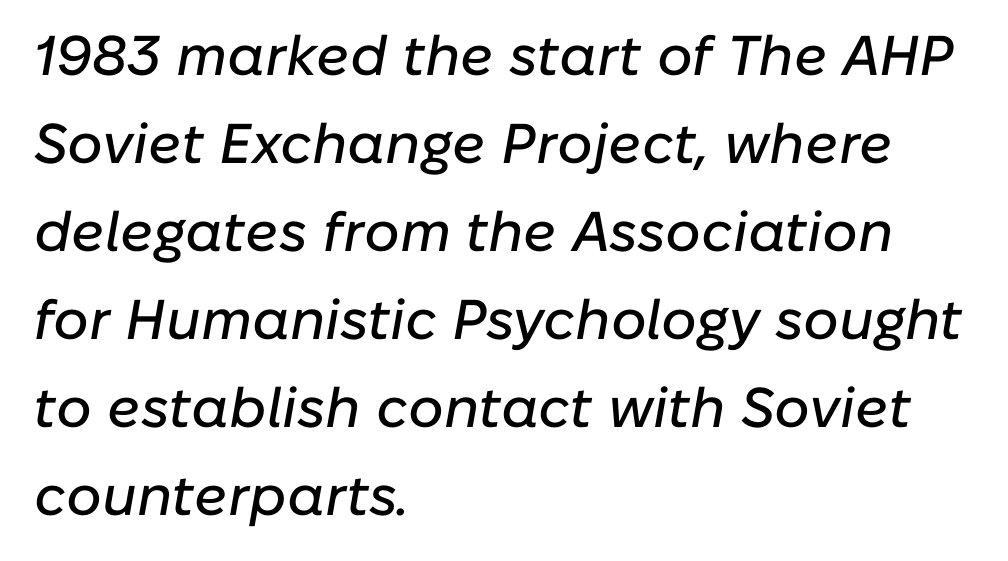
{"italic": "yes", "lean": "right", "slant_degrees": 10, "width": "normal", "stroke_contrast": "low", "x_height": "medium", "monospaced": "no", "underline": "no", "align": "left", "line_spacing": "normal", "line_spacing_ratio": 1.57, "letter_spacing": "normal", "letter_spacing_em": 0.0, "glyph_px": 56}
